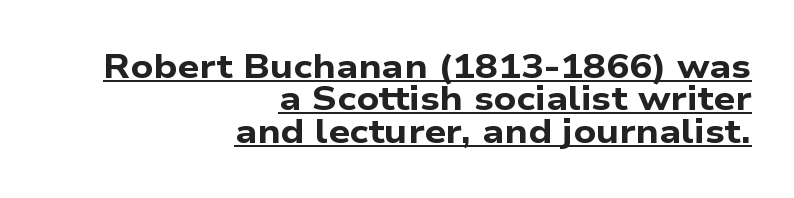
Caption: multi-line text, flush right, ragged left. Underlined type. Each new line begins almost immediately beneath the previous one. What weight is shown? A full bold with thick strokes. Type style note: lacks serifs. Tracking value appears to be zero — textbook default spacing.
